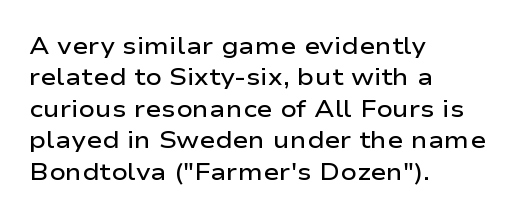
Q: Is the text bold? A: Semi-bold.
Q: Is the text italic (slanted)? A: No, it is upright.
Q: Is the text underlined? A: No.
Q: How is the paragraph aligned? A: Left-aligned.
Q: Is the spacing between letters normal or unusually wide? A: Normal.
Q: Is the spacing between lines tight, normal or loose? A: Normal.
